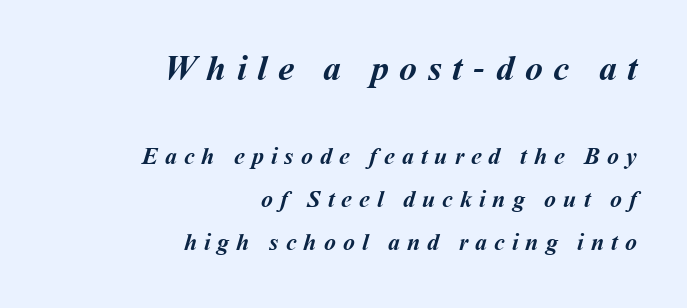
{"bold": "yes", "weight": "semibold", "width": "normal", "stroke_contrast": "medium", "x_height": "medium", "monospaced": "no", "underline": "no", "align": "right", "line_spacing_ratio": 1.8, "letter_spacing": "wide", "letter_spacing_em": 0.29, "larger_block": "first", "size_ratio": 1.5, "glyph_px": 36}
